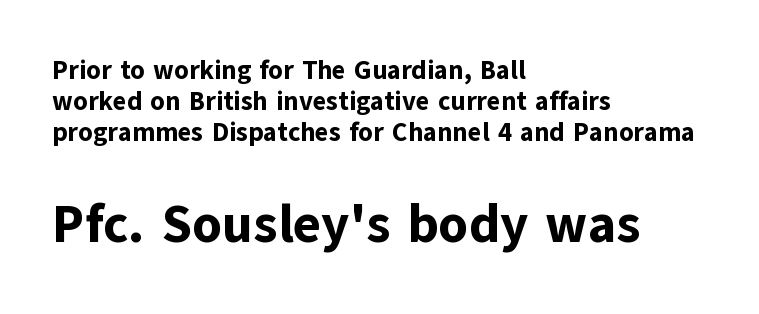
Q: Is the text bold? A: Yes.
Q: Is the text italic (slanted)? A: No, it is upright.
Q: Is the typeface a serif or a sans-serif typeface? A: Sans-serif.
Q: Is the text underlined? A: No.
Q: How is the paragraph aligned? A: Left-aligned.
Q: Is the spacing between letters normal or unusually wide? A: Normal.
Q: Which block of text is set in a larger size, the first (top) or the second (bottom)? A: The second (bottom) one.
Q: Width (condensed, normal, or wide)? A: Normal.
Q: Stroke contrast? A: Low.
Q: x-height? A: Medium.
Q: Monospaced? A: No.
